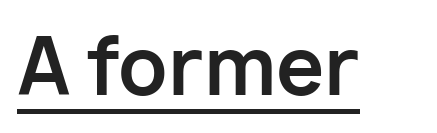
Students, observe the line beneath the letters — that is underlining. Note the varied advance widths — an 'i' is clearly narrower than an 'm'. Upright lettering throughout. Typesetter's note: full bold, strokes at maximum text heaviness.
